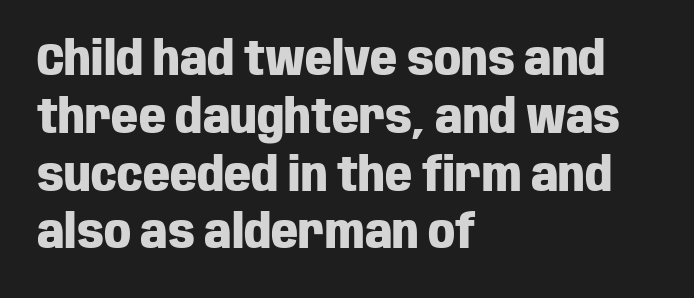
{"serif": "no", "italic": "no", "bold": "yes", "weight": "heavy", "width": "condensed", "stroke_contrast": "low", "x_height": "large", "monospaced": "no", "underline": "no", "align": "left", "line_spacing_ratio": 1.23, "letter_spacing": "normal", "letter_spacing_em": 0.0, "glyph_px": 47}
